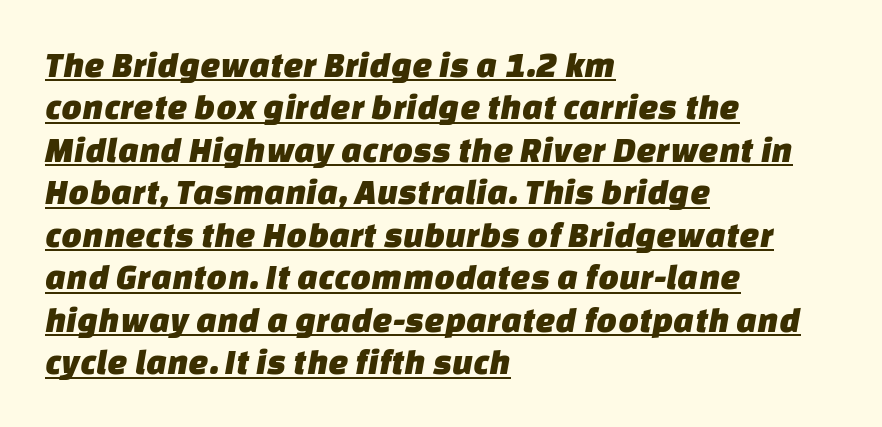
Q: Is the typeface a serif or a sans-serif typeface? A: Sans-serif.
Q: Is the text underlined? A: Yes.
Q: How is the paragraph aligned? A: Left-aligned.
Q: Is the spacing between letters normal or unusually wide? A: Normal.
Q: Width (condensed, normal, or wide)? A: Normal.
Q: Stroke contrast? A: Low.
Q: x-height? A: Large.
Q: Monospaced? A: No.
